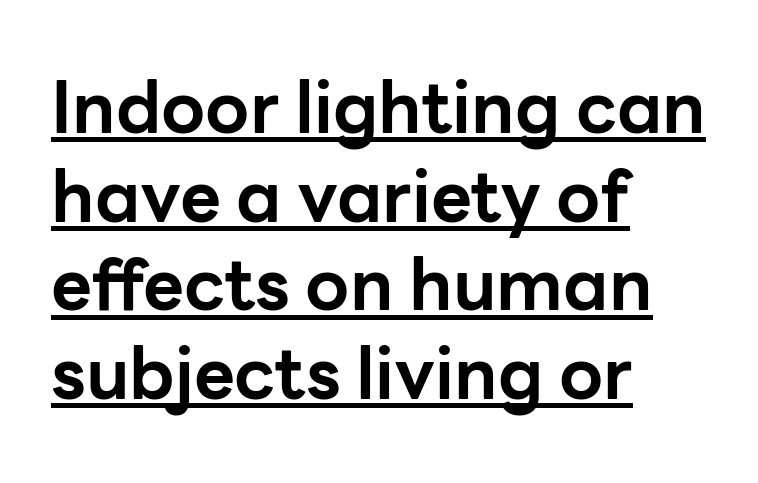
{"serif": "no", "italic": "no", "bold": "yes", "weight": "bold", "width": "normal", "stroke_contrast": "low", "x_height": "medium", "monospaced": "no", "underline": "yes", "align": "left", "line_spacing": "normal", "line_spacing_ratio": 1.25, "letter_spacing": "normal", "letter_spacing_em": 0.0, "glyph_px": 71}
